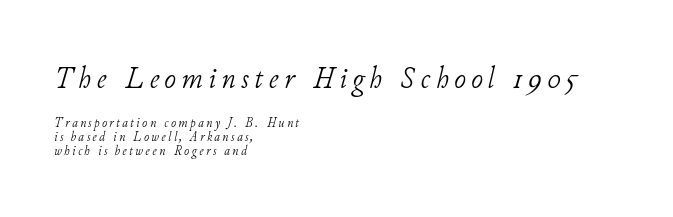
Whoever set this made the first block the dominant, larger element. The words here are not underlined. Think of a printed novel: that variable character pitch is what you see here. Serifs: yes, visible at the terminals of the letterforms.
